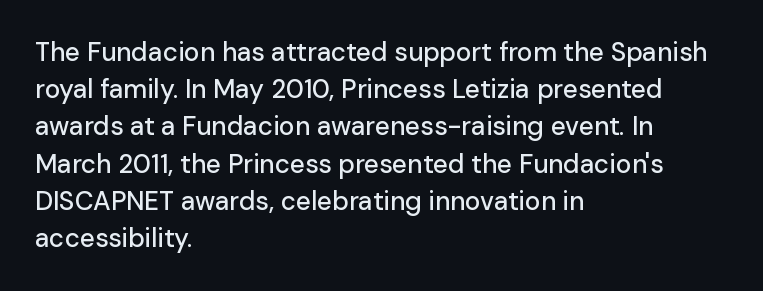
The image shows 26 px text type, upright; set left-aligned, normal line spacing (1.43x), normal letter spacing, not underlined.
